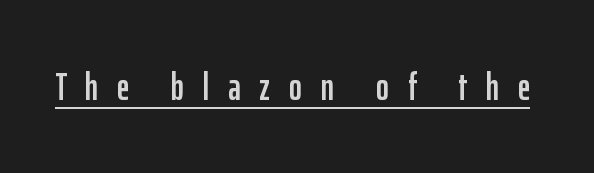
Q: Is the text italic (slanted)? A: No, it is upright.
Q: Is the typeface a serif or a sans-serif typeface? A: Sans-serif.
Q: Is the text underlined? A: Yes.
Q: Is the spacing between letters normal or unusually wide? A: Unusually wide.
Q: Width (condensed, normal, or wide)? A: Condensed.
Q: Stroke contrast? A: Low.
Q: x-height? A: Medium.
Q: Monospaced? A: No.
